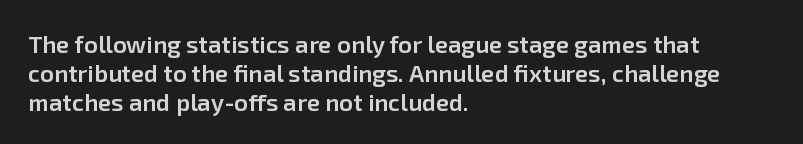
The image shows 24 px text type, upright; set left-aligned, line spacing 1.2x, normal letter spacing, not underlined.
